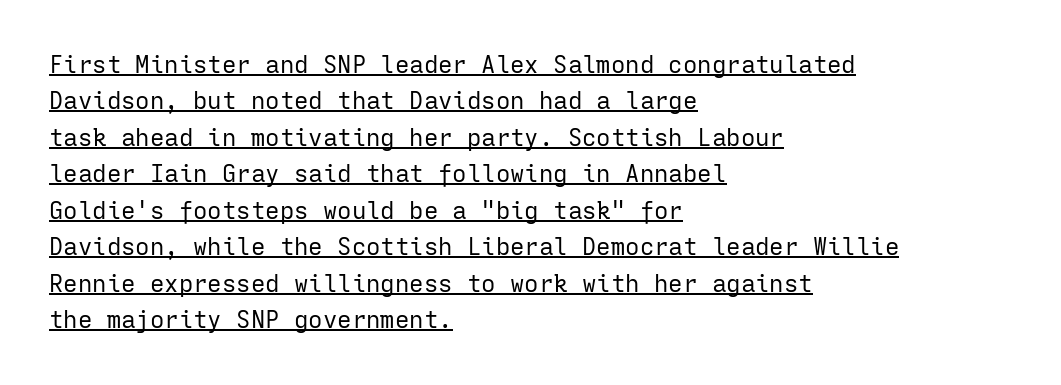
Is the stroke heavy? The answer is a plain regular-or-lighter. If you drew a line through each stem, it would be perfectly vertical. Vertical spacing — default. A classic flush-left, rag-right setting is used for this passage.
